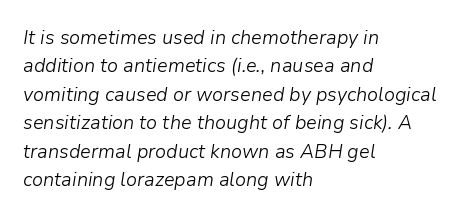
{"italic": "yes", "lean": "right", "slant_degrees": 9, "bold": "no", "underline": "no", "align": "left", "line_spacing": "normal", "line_spacing_ratio": 1.42, "letter_spacing": "normal", "letter_spacing_em": 0.0, "glyph_px": 20}
